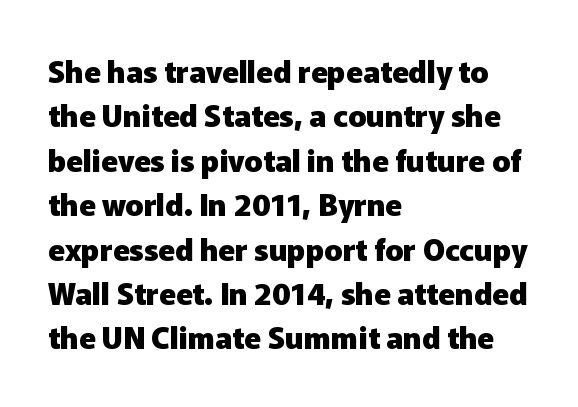
Q: Is the text bold? A: Yes.
Q: Is the text italic (slanted)? A: No, it is upright.
Q: Is the typeface a serif or a sans-serif typeface? A: Sans-serif.
Q: Is the text underlined? A: No.
Q: How is the paragraph aligned? A: Left-aligned.
Q: Is the spacing between letters normal or unusually wide? A: Normal.
Q: Is the spacing between lines tight, normal or loose? A: Normal.
Q: Width (condensed, normal, or wide)? A: Normal.
Q: Stroke contrast? A: Low.
Q: x-height? A: Medium.
Q: Monospaced? A: No.
